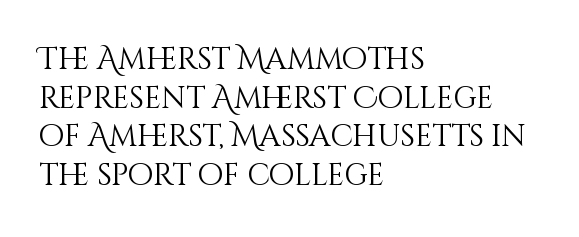
When letters stand straight like this, we call the style roman or upright. A clean baseline with only descenders dipping below it. The face used here is proportionally spaced, like ordinary book or web type. A typesetter would call this leading conventional body-copy spacing.
